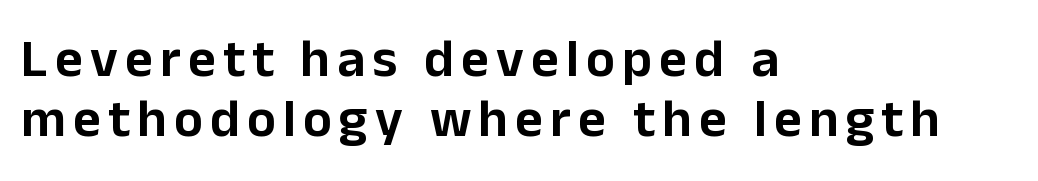
Q: Is the text italic (slanted)? A: No, it is upright.
Q: Is the typeface a serif or a sans-serif typeface? A: Sans-serif.
Q: Is the text underlined? A: No.
Q: How is the paragraph aligned? A: Left-aligned.
Q: Is the spacing between lines tight, normal or loose? A: Tight.
Q: Width (condensed, normal, or wide)? A: Normal.
Q: Stroke contrast? A: Low.
Q: x-height? A: Medium.
Q: Monospaced? A: No.
